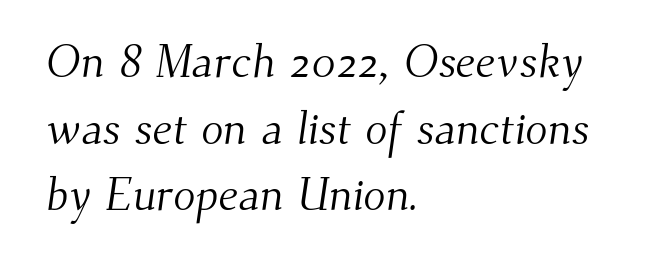
The glyphs are unaccompanied by any horizontal stroke below them. Notice how the passage keeps a crisp vertical edge on the left only. Spacing verdict: proportional, widths tailored to each character. This sample uses a serif face. Heft: none added — not bold. Horizontal bands of white between lines are of average thickness.
